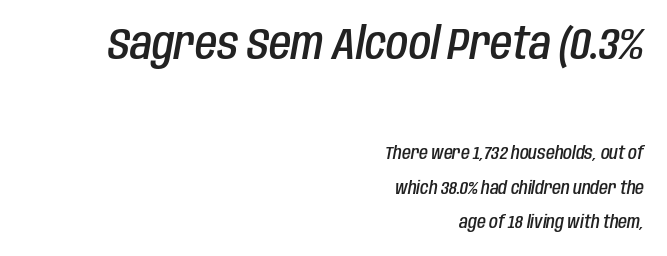
{"italic": "yes", "lean": "right", "slant_degrees": 10, "bold": "semi", "weight": "semibold", "width": "condensed", "stroke_contrast": "low", "x_height": "large", "monospaced": "no", "underline": "no", "align": "right", "line_spacing": "loose", "line_spacing_ratio": 1.9, "letter_spacing": "normal", "letter_spacing_em": 0.0, "larger_block": "first", "size_ratio": 2.5, "glyph_px": 45}
